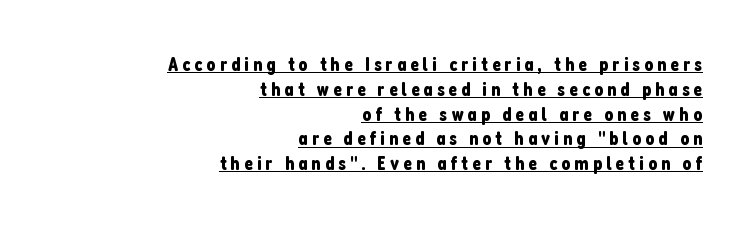
Q: Is the text italic (slanted)? A: No, it is upright.
Q: Is the text underlined? A: Yes.
Q: How is the paragraph aligned? A: Right-aligned.
Q: Is the spacing between letters normal or unusually wide? A: Unusually wide.
